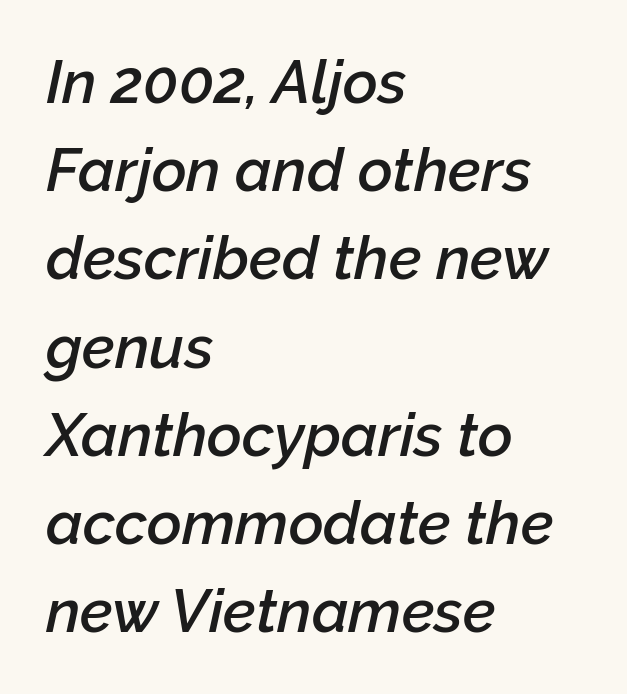
Q: Is the text bold? A: Semi-bold.
Q: Is the text italic (slanted)? A: Yes, it leans right by about 12 degrees.
Q: Is the text underlined? A: No.
Q: How is the paragraph aligned? A: Left-aligned.
Q: Is the spacing between letters normal or unusually wide? A: Normal.
Q: Is the spacing between lines tight, normal or loose? A: Normal.
Q: Width (condensed, normal, or wide)? A: Normal.
Q: Stroke contrast? A: Low.
Q: x-height? A: Medium.
Q: Monospaced? A: No.
